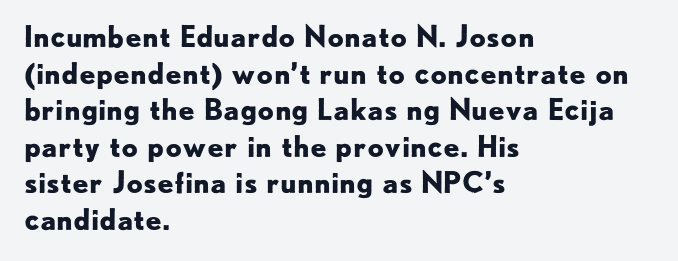
{"serif": "no", "italic": "no", "bold": "yes", "weight": "bold", "width": "normal", "stroke_contrast": "low", "x_height": "small", "monospaced": "no", "underline": "no", "align": "left", "line_spacing": "normal", "line_spacing_ratio": 1.26, "letter_spacing": "normal", "letter_spacing_em": 0.0, "glyph_px": 29}
